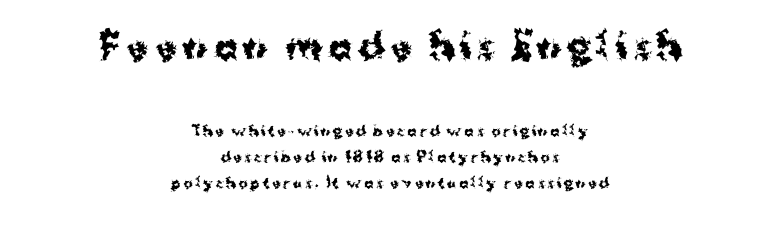
Every row of glyphs is offset so its center matches the block's center. Beneath every word, the page is bare. The face used here has the dense, thick strokes of a bold. Note the varied advance widths — an 'i' is clearly narrower than an 'm'. The text was rendered using a sans face with plain stroke endings. Top chunk: large. Bottom chunk: small.
